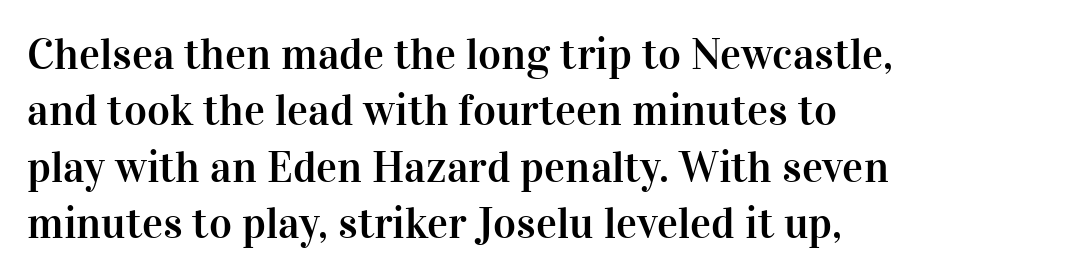
Q: Is the text italic (slanted)? A: No, it is upright.
Q: Is the typeface a serif or a sans-serif typeface? A: Serif.
Q: Is the text underlined? A: No.
Q: How is the paragraph aligned? A: Left-aligned.
Q: Is the spacing between letters normal or unusually wide? A: Normal.
Q: Is the spacing between lines tight, normal or loose? A: Normal.
Q: Width (condensed, normal, or wide)? A: Normal.
Q: Stroke contrast? A: High.
Q: x-height? A: Medium.
Q: Monospaced? A: No.
